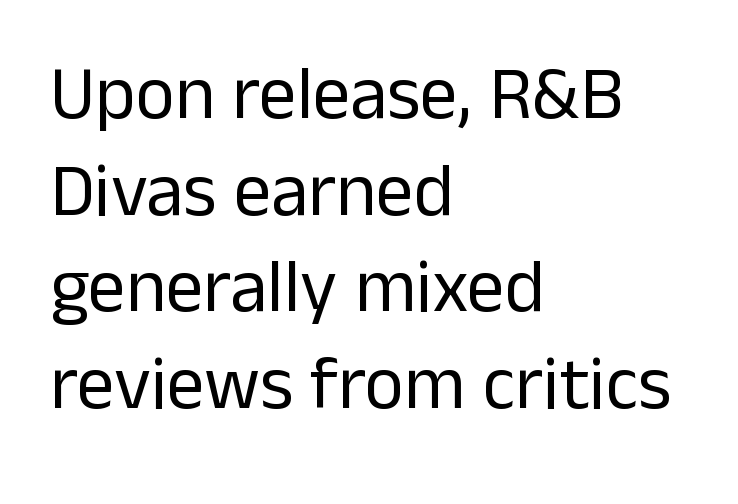
{"serif": "no", "italic": "no", "bold": "no", "weight": "regular", "width": "normal", "stroke_contrast": "low", "x_height": "medium", "monospaced": "no", "underline": "no", "align": "left", "line_spacing": "normal", "line_spacing_ratio": 1.29, "letter_spacing": "normal", "letter_spacing_em": 0.0, "glyph_px": 75}
